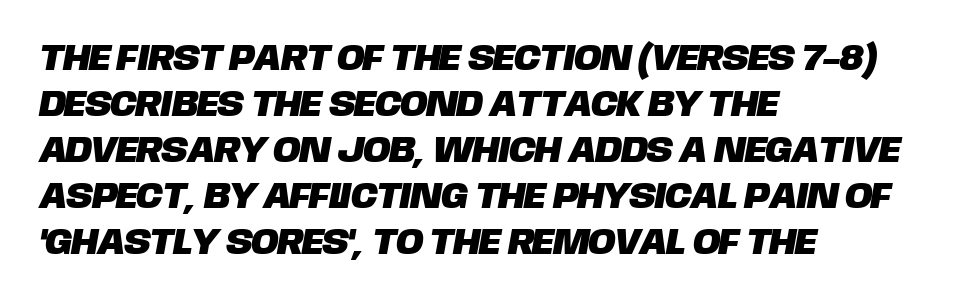
The image shows 37 px sans-serif type; set left-aligned, line spacing 1.24x, normal letter spacing, not underlined; low stroke contrast and a large x-height.
